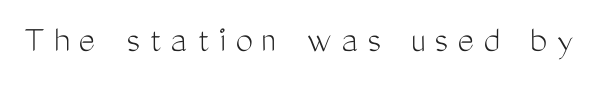
Posture: straight, roman, zero tilt. The area under the type is left untouched. I'd call this a sans setting — the letters go barefoot. Each stroke keeps to a modest, everyday thickness or less.
